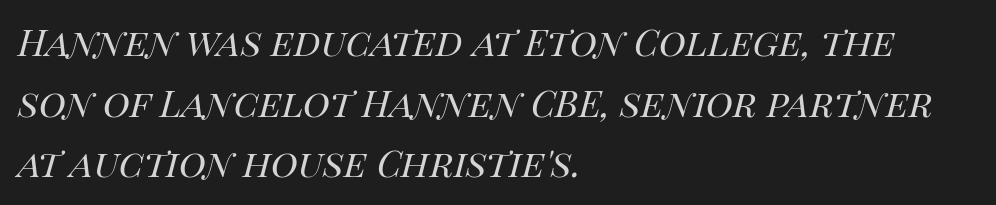
Q: Is the text bold? A: No.
Q: Is the text italic (slanted)? A: Yes, it leans right by about 14 degrees.
Q: Is the text underlined? A: No.
Q: How is the paragraph aligned? A: Left-aligned.
Q: Is the spacing between letters normal or unusually wide? A: Normal.
Q: Is the spacing between lines tight, normal or loose? A: Normal.
Q: Width (condensed, normal, or wide)? A: Normal.
Q: Stroke contrast? A: High.
Q: x-height? A: Large.
Q: Monospaced? A: No.
